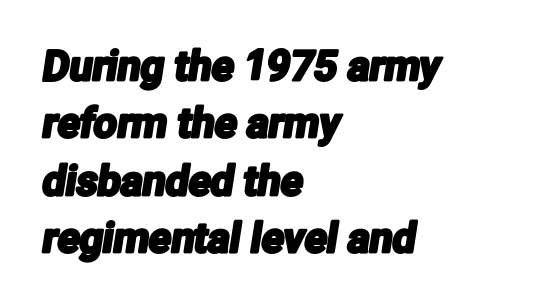
The image shows 41 px condensed sans-serif type; set left-aligned, normal line spacing (1.4x), normal letter spacing, not underlined; low stroke contrast and a medium x-height.
